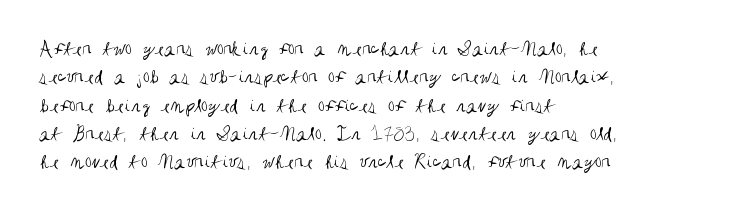
The image shows 21 px text type; set left-aligned, normal line spacing (1.35x), normal letter spacing, not underlined.
